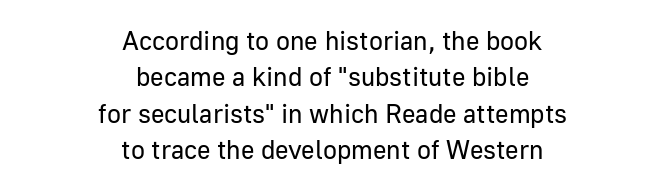
Q: Is the text bold? A: No.
Q: Is the text italic (slanted)? A: No, it is upright.
Q: Is the text underlined? A: No.
Q: How is the paragraph aligned? A: Centered.
Q: Is the spacing between letters normal or unusually wide? A: Normal.
Q: Is the spacing between lines tight, normal or loose? A: Normal.
